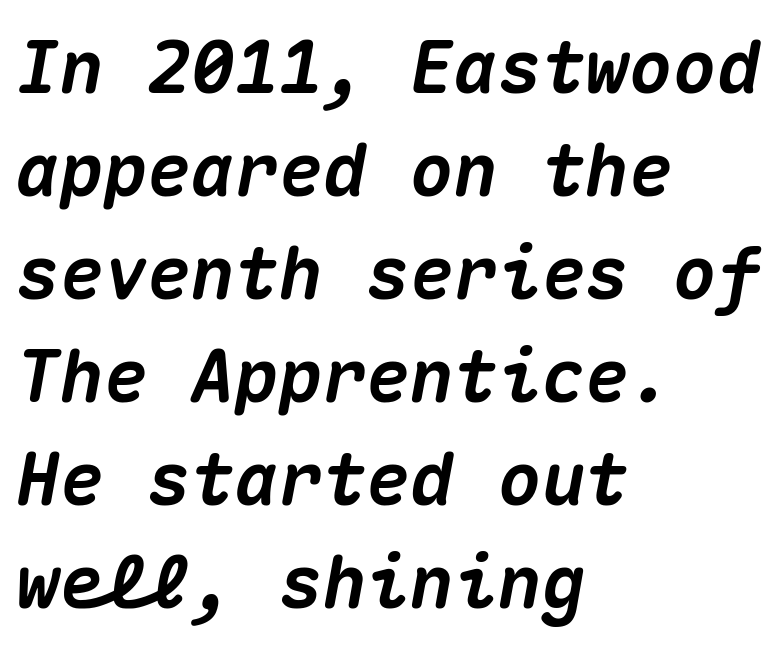
Q: Is the text bold? A: Yes.
Q: Is the text italic (slanted)? A: Yes, it leans right by about 10 degrees.
Q: Is the text underlined? A: No.
Q: How is the paragraph aligned? A: Left-aligned.
Q: Is the spacing between letters normal or unusually wide? A: Normal.
Q: Is the spacing between lines tight, normal or loose? A: Normal.
Q: Width (condensed, normal, or wide)? A: Normal.
Q: Stroke contrast? A: Medium.
Q: x-height? A: Medium.
Q: Monospaced? A: Yes.
